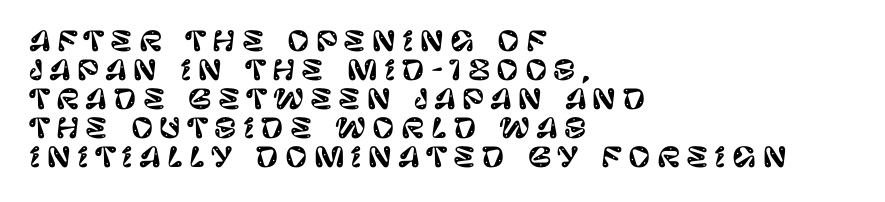
The passage shown is not underscored anywhere. What's the leading like? Squeezed, with rows nearly overlapping. Each word looks stretched out because of the extra space between its letters. Visually the block forms a straight wall on the left and a jagged coastline on the right.
